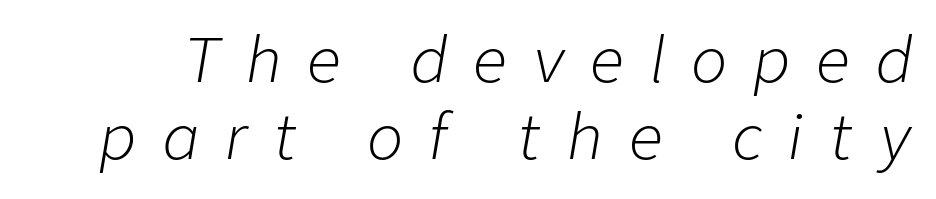
{"italic": "yes", "lean": "right", "slant_degrees": 9, "bold": "no", "weight": "light", "width": "normal", "stroke_contrast": "low", "x_height": "medium", "monospaced": "no", "underline": "no", "line_spacing": "normal", "line_spacing_ratio": 1.29, "letter_spacing": "wide", "letter_spacing_em": 0.44, "glyph_px": 60}
